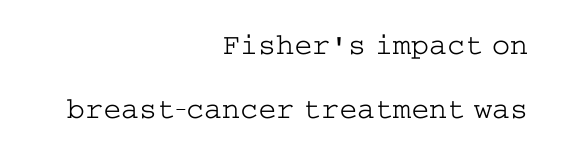
Q: Is the text bold? A: No.
Q: Is the text italic (slanted)? A: No, it is upright.
Q: Is the typeface a serif or a sans-serif typeface? A: Serif.
Q: Is the text underlined? A: No.
Q: How is the paragraph aligned? A: Right-aligned.
Q: Is the spacing between letters normal or unusually wide? A: Normal.
Q: Is the spacing between lines tight, normal or loose? A: Loose.
Q: Width (condensed, normal, or wide)? A: Wide.
Q: Stroke contrast? A: Low.
Q: x-height? A: Medium.
